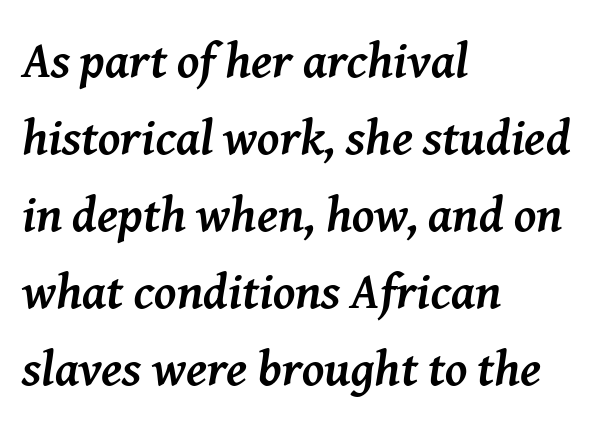
The image shows 50 px semibold serif type, italic (leaning right); set left-aligned, normal line spacing (1.54x), normal letter spacing, not underlined; medium stroke contrast and a medium x-height.
